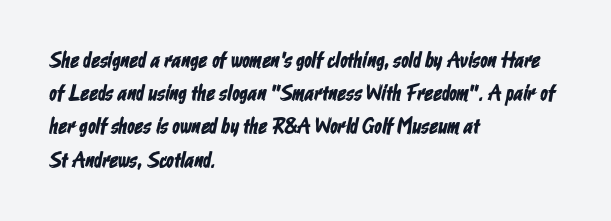
Is the letter spacing exaggerated? No — it looks like the ordinary default. Honestly, the row spacing looks completely unremarkable. This sample is left-justified, so line endings fall wherever the words run out. The space beneath each line is pristine and unruled.
